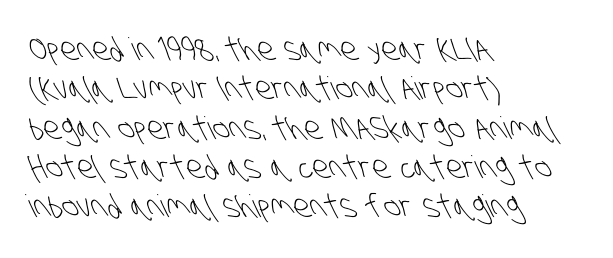
Quick note: interline space is typical. The area under the type is left untouched. Stems and bowls with no extra thickness — not bold. The gaps between neighbouring characters are ordinary and unremarkable. Each letter's strokes conclude bluntly, with no projecting serifs. Spacing verdict: proportional, widths tailored to each character.
